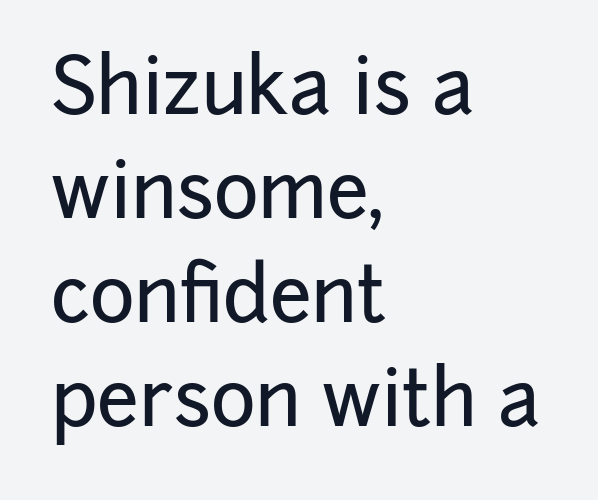
Q: Is the text italic (slanted)? A: No, it is upright.
Q: Is the typeface a serif or a sans-serif typeface? A: Sans-serif.
Q: Is the text underlined? A: No.
Q: How is the paragraph aligned? A: Left-aligned.
Q: Is the spacing between letters normal or unusually wide? A: Normal.
Q: Is the spacing between lines tight, normal or loose? A: Normal.
Q: Width (condensed, normal, or wide)? A: Normal.
Q: Stroke contrast? A: Low.
Q: x-height? A: Medium.
Q: Monospaced? A: No.
